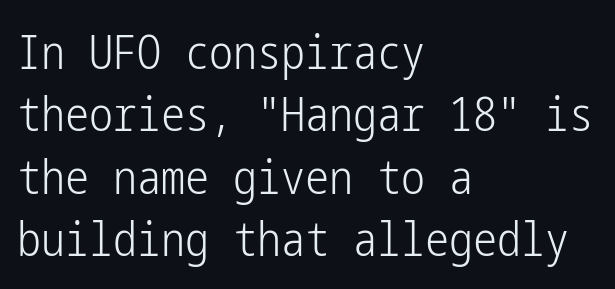
The image shows 48 px light, condensed sans-serif type, upright; set left-aligned, normal line spacing (1.3x), normal letter spacing, not underlined; low stroke contrast and a medium x-height.
